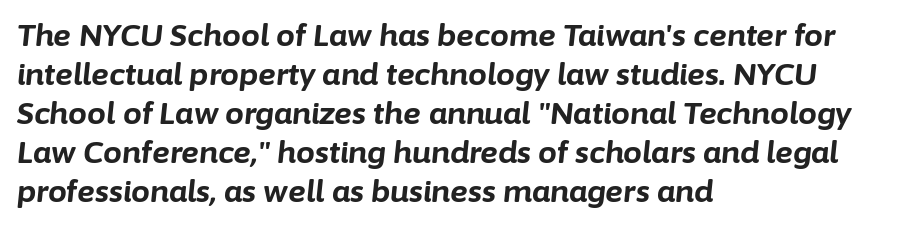
Q: Is the text bold? A: Yes.
Q: Is the text italic (slanted)? A: Yes, it leans right by about 6 degrees.
Q: Is the text underlined? A: No.
Q: How is the paragraph aligned? A: Left-aligned.
Q: Is the spacing between letters normal or unusually wide? A: Normal.
Q: Is the spacing between lines tight, normal or loose? A: Normal.
Q: Width (condensed, normal, or wide)? A: Normal.
Q: Stroke contrast? A: Low.
Q: x-height? A: Medium.
Q: Monospaced? A: No.
